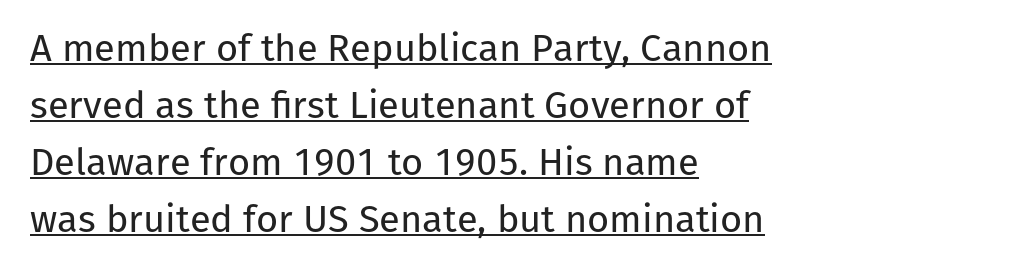
{"serif": "no", "italic": "no", "bold": "no", "weight": "regular", "width": "normal", "stroke_contrast": "low", "x_height": "medium", "monospaced": "no", "underline": "yes", "align": "left", "line_spacing": "normal", "line_spacing_ratio": 1.5, "letter_spacing": "normal", "letter_spacing_em": 0.0, "glyph_px": 38}
